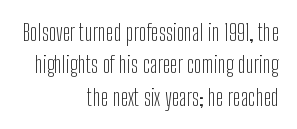
{"italic": "no", "bold": "no", "underline": "no", "align": "right", "line_spacing": "normal", "line_spacing_ratio": 1.41, "letter_spacing": "normal", "letter_spacing_em": 0.0, "glyph_px": 23}
